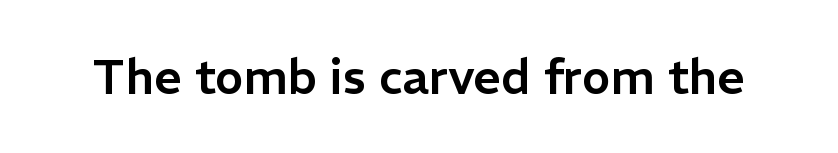
Inter-character spacing is left at the font's built-in metrics. The typography opts for an upright posture over an oblique one. Underline: absent. What kind of face is this? One without serifs — a sans. You could not count columns in this text — the font is proportionally spaced.
